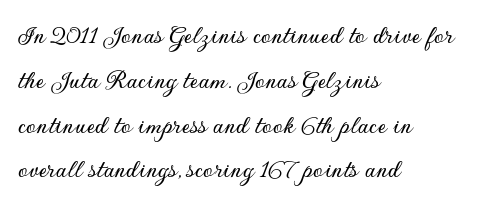
Each word holds together tightly as a unit, with standard inter-letter gaps. In terms of leading, this rendering sits right in the middle. Character widths vary here, with narrow letters taking less room than wide ones. Serifs: no, the terminals of the letterforms are clean. A student would call this left alignment; a typographer would say flush left, rag right.
